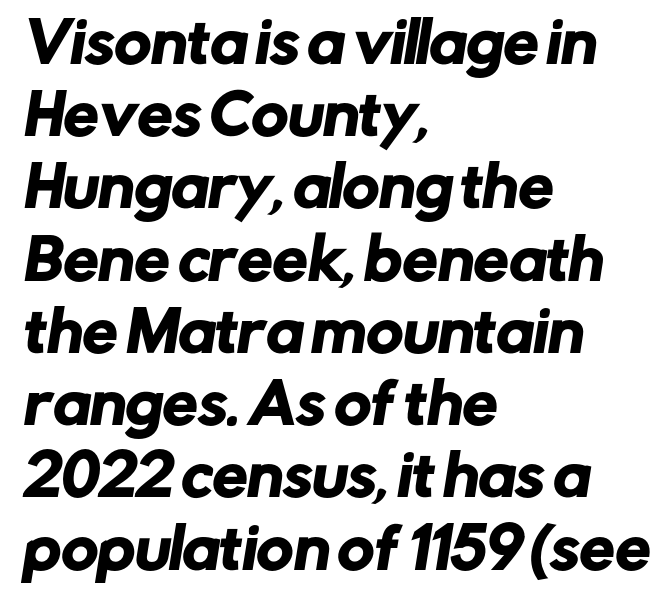
The image shows 56 px sans-serif type; set left-aligned, normal line spacing (1.29x), normal letter spacing, not underlined; low stroke contrast and a medium x-height.
